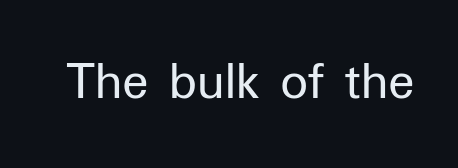
Q: Is the text bold? A: No.
Q: Is the text italic (slanted)? A: No, it is upright.
Q: Is the typeface a serif or a sans-serif typeface? A: Sans-serif.
Q: Is the text underlined? A: No.
Q: Is the spacing between letters normal or unusually wide? A: Normal.
Q: Width (condensed, normal, or wide)? A: Normal.
Q: Stroke contrast? A: Low.
Q: x-height? A: Medium.
Q: Monospaced? A: No.
